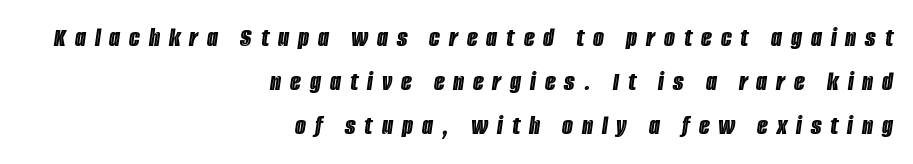
The image shows 28 px condensed type, italic (leaning right); set right-aligned, normal line spacing (1.58x), unusually wide letter spacing (+0.32 em), not underlined; a large x-height.
